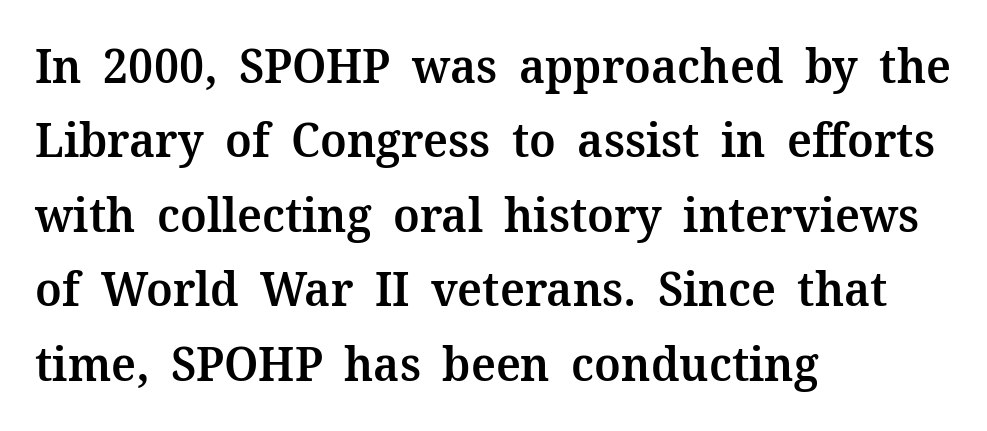
Q: Is the text bold? A: Semi-bold.
Q: Is the text italic (slanted)? A: No, it is upright.
Q: Is the typeface a serif or a sans-serif typeface? A: Serif.
Q: Is the text underlined? A: No.
Q: How is the paragraph aligned? A: Left-aligned.
Q: Is the spacing between letters normal or unusually wide? A: Normal.
Q: Is the spacing between lines tight, normal or loose? A: Normal.
Q: Width (condensed, normal, or wide)? A: Normal.
Q: Stroke contrast? A: Medium.
Q: x-height? A: Medium.
Q: Monospaced? A: No.
